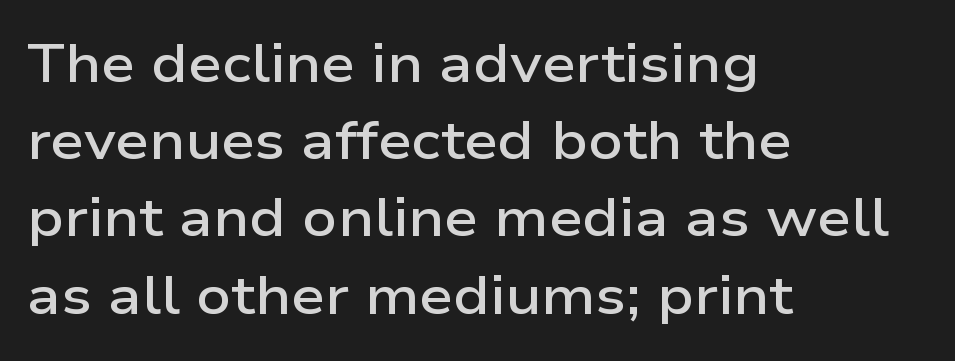
Spacing verdict: proportional, widths tailored to each character. These lines are composed in type without serifs. Posture: vertical. The leading is moderate, giving the passage an even texture. The setting favours the left margin, as ordinary paragraphs usually do.
